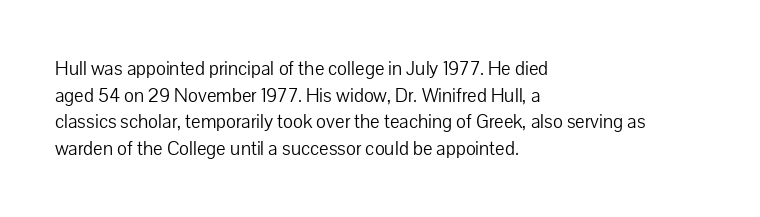
Q: Is the text bold? A: No.
Q: Is the text italic (slanted)? A: No, it is upright.
Q: Is the text underlined? A: No.
Q: How is the paragraph aligned? A: Left-aligned.
Q: Is the spacing between letters normal or unusually wide? A: Normal.
Q: Is the spacing between lines tight, normal or loose? A: Normal.
